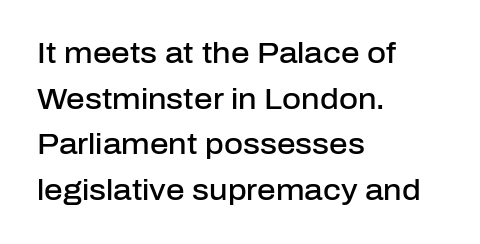
The image shows 29 px semibold sans-serif type, upright; set left-aligned, normal line spacing (1.57x), normal letter spacing, not underlined; low stroke contrast and a medium x-height.
